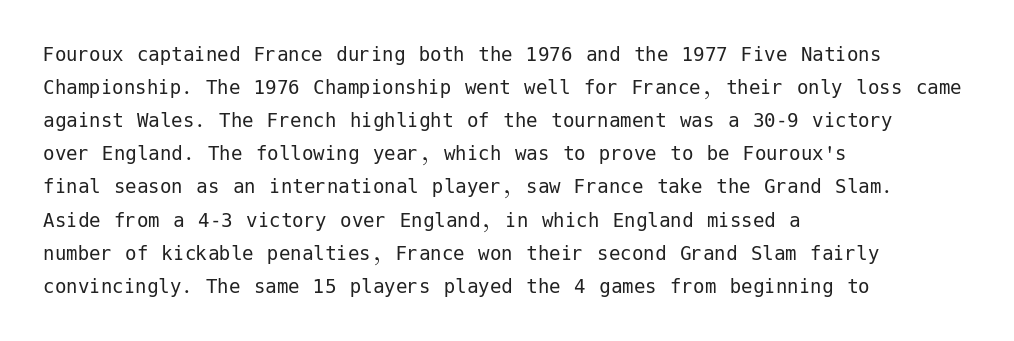
The image shows 23 px text type, upright; set left-aligned, normal line spacing (1.44x), normal letter spacing, not underlined.
